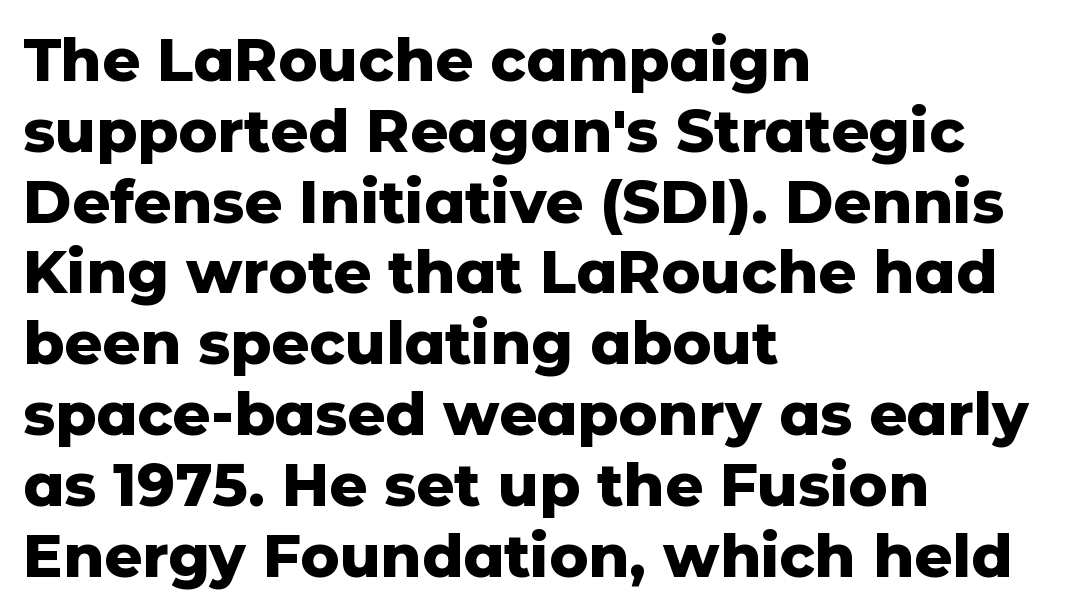
Q: Is the text bold? A: Yes.
Q: Is the text italic (slanted)? A: No, it is upright.
Q: Is the typeface a serif or a sans-serif typeface? A: Sans-serif.
Q: Is the text underlined? A: No.
Q: How is the paragraph aligned? A: Left-aligned.
Q: Is the spacing between letters normal or unusually wide? A: Normal.
Q: Width (condensed, normal, or wide)? A: Normal.
Q: Stroke contrast? A: Low.
Q: x-height? A: Medium.
Q: Monospaced? A: No.
